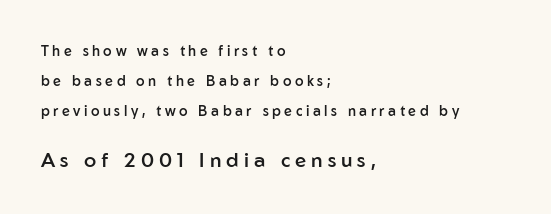
The image shows 20 px text type, upright; set left-aligned, loose line spacing (2.13x), unusually wide letter spacing (+0.25 em), not underlined; the second (bottom) block is 1.43x larger.
